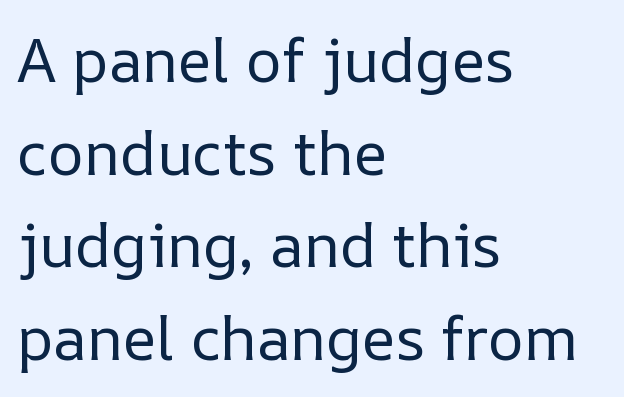
The image shows 61 px regular-weight type, upright; set left-aligned, normal line spacing (1.52x), normal letter spacing, not underlined; low stroke contrast and a medium x-height.
